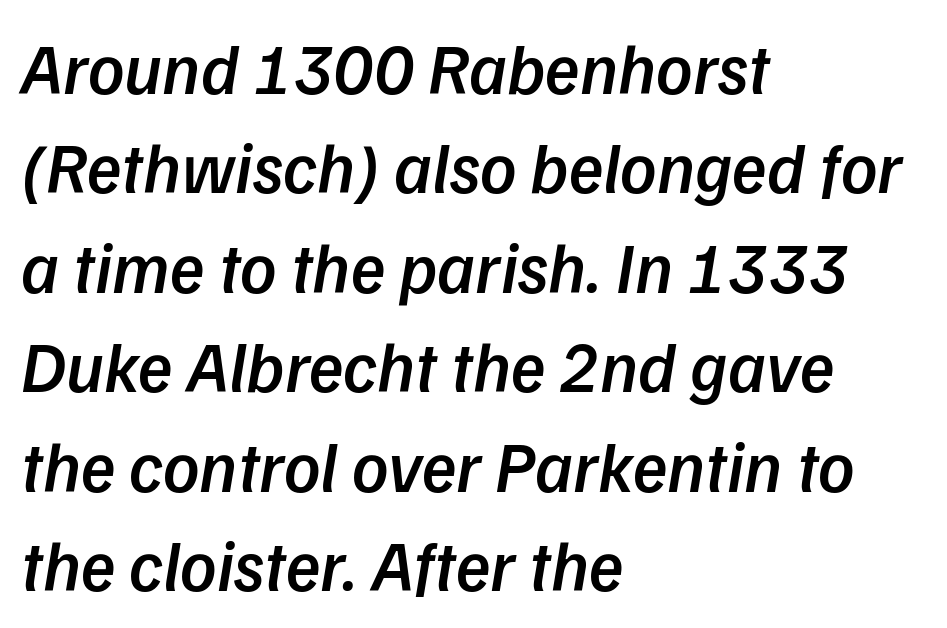
A student would call this left alignment; a typographer would say flush left, rag right. Evenly set lines give the paragraph a standard silhouette. Does extra space separate the letters? No, they use regular spacing. The type family on display is of the sans-serif kind. Think of a printed novel: that variable character pitch is what you see here. A fair bit of extra ink — the face is semibold, not bold.
